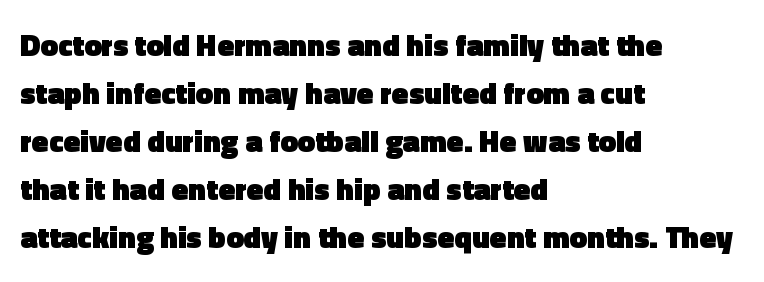
{"serif": "no", "italic": "no", "bold": "yes", "weight": "heavy", "width": "normal", "x_height": "medium", "monospaced": "no", "underline": "no", "align": "left", "line_spacing": "normal", "line_spacing_ratio": 1.55, "letter_spacing": "normal", "letter_spacing_em": 0.0, "glyph_px": 31}
